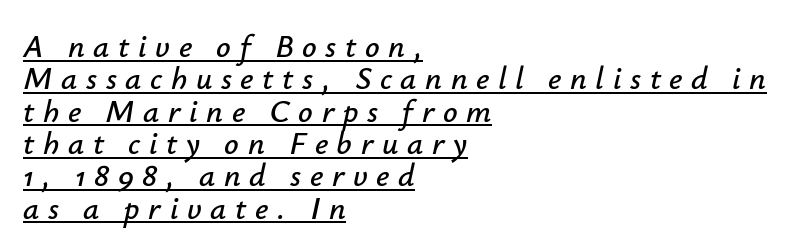
{"italic": "yes", "lean": "right", "slant_degrees": 12, "width": "normal", "stroke_contrast": "low", "x_height": "small", "monospaced": "no", "underline": "yes", "align": "left", "line_spacing": "tight", "line_spacing_ratio": 1.01, "letter_spacing": "wide", "letter_spacing_em": 0.27, "glyph_px": 32}
